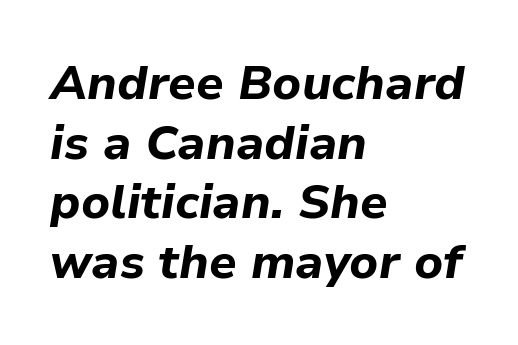
{"italic": "yes", "lean": "right", "slant_degrees": 9, "bold": "yes", "weight": "bold", "width": "normal", "stroke_contrast": "low", "x_height": "medium", "monospaced": "no", "underline": "no", "align": "left", "line_spacing_ratio": 1.24, "letter_spacing": "normal", "letter_spacing_em": 0.0, "glyph_px": 48}
